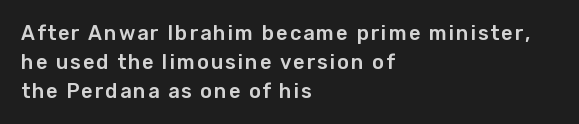
{"italic": "no", "underline": "no", "align": "left", "line_spacing": "normal", "line_spacing_ratio": 1.44, "glyph_px": 20}
